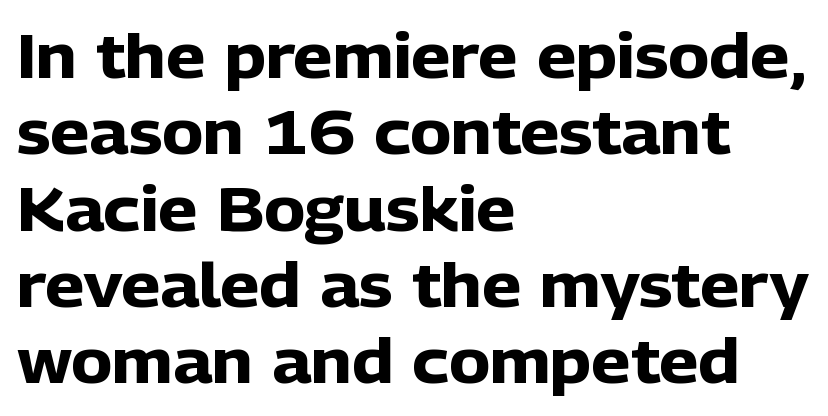
Q: Is the text bold? A: Yes.
Q: Is the text italic (slanted)? A: No, it is upright.
Q: Is the typeface a serif or a sans-serif typeface? A: Sans-serif.
Q: Is the text underlined? A: No.
Q: How is the paragraph aligned? A: Left-aligned.
Q: Is the spacing between letters normal or unusually wide? A: Normal.
Q: Width (condensed, normal, or wide)? A: Normal.
Q: Stroke contrast? A: Low.
Q: x-height? A: Medium.
Q: Monospaced? A: No.
